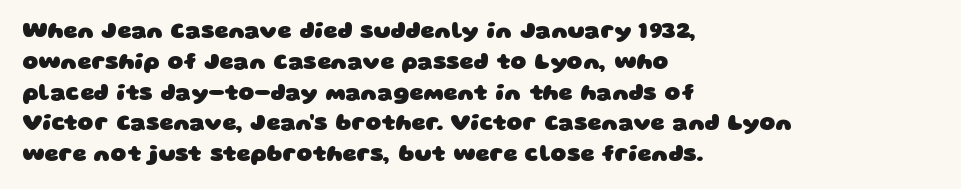
Q: Is the text bold? A: Yes.
Q: Is the text underlined? A: No.
Q: How is the paragraph aligned? A: Left-aligned.
Q: Is the spacing between letters normal or unusually wide? A: Normal.
Q: Is the spacing between lines tight, normal or loose? A: Normal.
